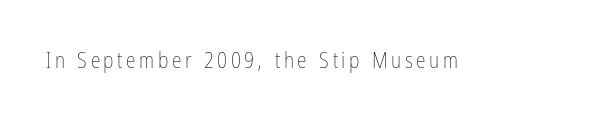
The specimen reads as upright at a glance. The face looks like a standard text weight, possibly lighter. Nobody drew a line under any word here.
